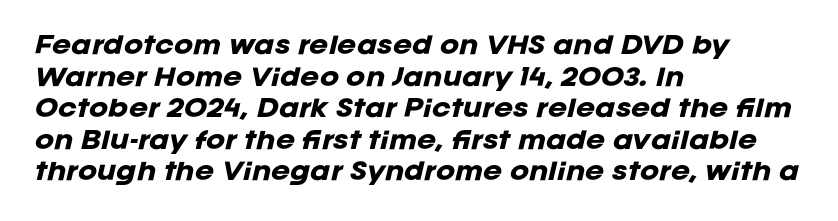
{"italic": "yes", "lean": "right", "slant_degrees": 12, "bold": "yes", "underline": "no", "align": "left", "line_spacing": "normal", "line_spacing_ratio": 1.37, "letter_spacing": "normal", "letter_spacing_em": 0.0, "glyph_px": 23}
